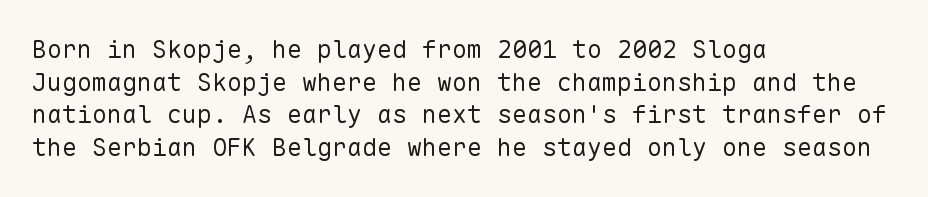
{"italic": "no", "bold": "no", "underline": "no", "align": "left", "line_spacing": "normal", "line_spacing_ratio": 1.31, "letter_spacing": "normal", "letter_spacing_em": 0.0, "glyph_px": 25}
